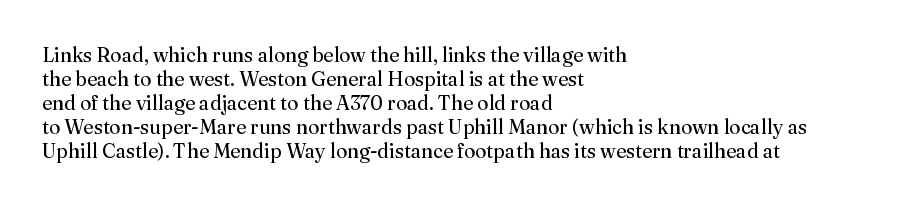
{"italic": "no", "bold": "no", "underline": "no", "align": "left", "line_spacing_ratio": 1.2, "letter_spacing": "normal", "letter_spacing_em": 0.0, "glyph_px": 20}
